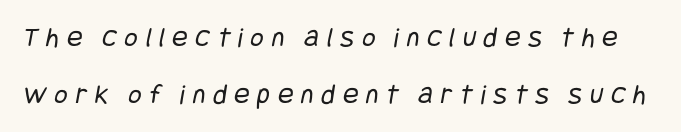
The image shows 29 px regular-weight, condensed sans-serif type; set loose line spacing (1.98x), unusually wide letter spacing (+0.27 em), not underlined; low stroke contrast and a large x-height.
